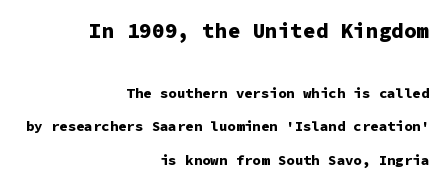
The image shows 21 px bold type, upright; set right-aligned, loose line spacing (2.39x), normal letter spacing, not underlined; the first (top) block is 1.5x larger.
